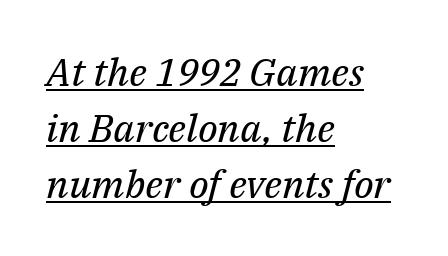
The font's italic variant was chosen for this text. The weight tops out at a normal text grade. These lines are rendered in a variable-pitch font. All the whitespace from short lines collects on the right. This sample uses plain, unmodified letter spacing.
